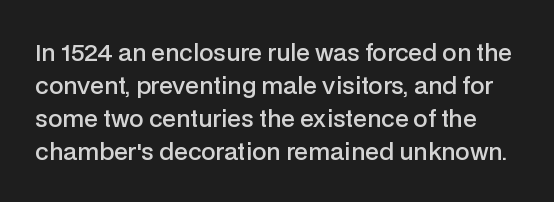
The image shows 23 px text type, upright; set normal line spacing (1.43x), normal letter spacing, not underlined.
